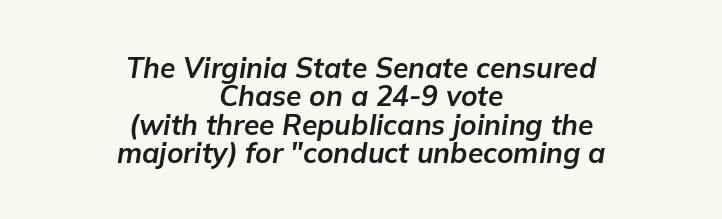
Between one letter and the next there's only the usual sliver of space. If you drew a line through each stem, it would be angled. Reading down the block, each line starts at a different indent, mirrored at its end. Varying glyph widths throughout — classic text-font behaviour. Letters rest on an invisible, unmarked baseline. Each glyph is drawn with heavy, bold strokes.
